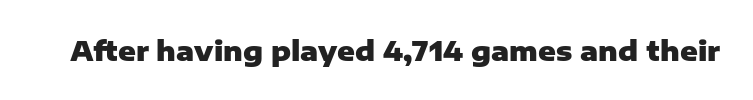
{"italic": "no", "bold": "yes", "underline": "no", "letter_spacing": "normal", "letter_spacing_em": 0.0, "glyph_px": 27}
